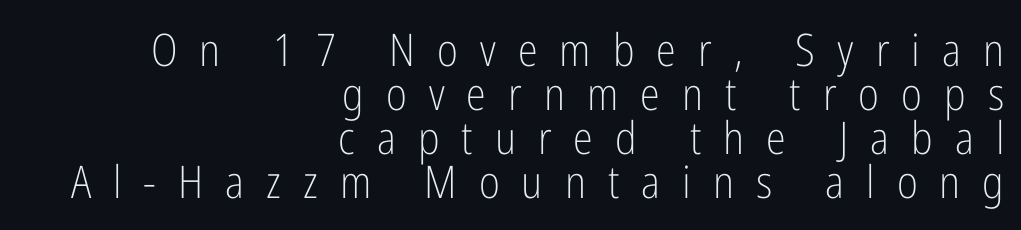
{"serif": "no", "italic": "no", "bold": "no", "weight": "light", "width": "condensed", "stroke_contrast": "low", "x_height": "medium", "monospaced": "no", "underline": "no", "align": "right", "line_spacing": "tight", "line_spacing_ratio": 0.98, "letter_spacing": "wide", "letter_spacing_em": 0.49, "glyph_px": 45}
